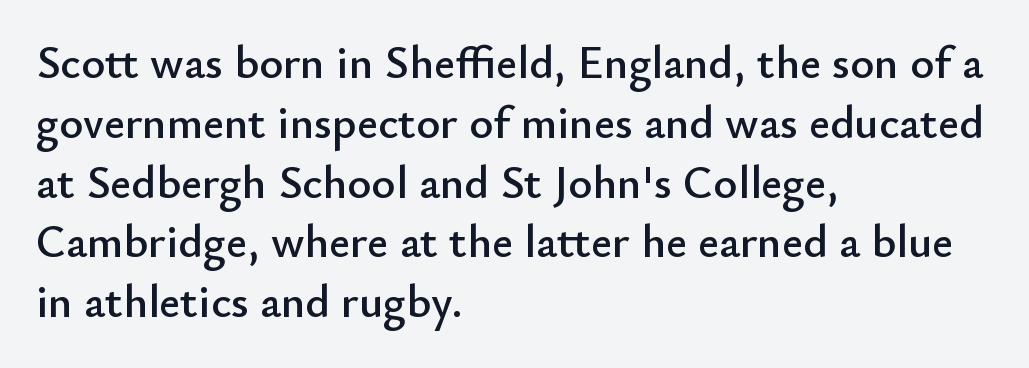
Q: Is the text italic (slanted)? A: No, it is upright.
Q: Is the typeface a serif or a sans-serif typeface? A: Sans-serif.
Q: Is the text underlined? A: No.
Q: How is the paragraph aligned? A: Left-aligned.
Q: Is the spacing between letters normal or unusually wide? A: Normal.
Q: Is the spacing between lines tight, normal or loose? A: Normal.
Q: Width (condensed, normal, or wide)? A: Normal.
Q: Stroke contrast? A: Low.
Q: x-height? A: Small.
Q: Monospaced? A: No.
